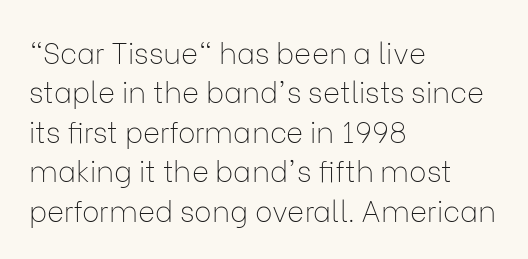
{"serif": "no", "italic": "no", "bold": "no", "weight": "thin", "width": "normal", "stroke_contrast": "low", "x_height": "medium", "monospaced": "no", "underline": "no", "align": "left", "line_spacing": "normal", "line_spacing_ratio": 1.36, "letter_spacing": "normal", "letter_spacing_em": 0.0, "glyph_px": 29}
